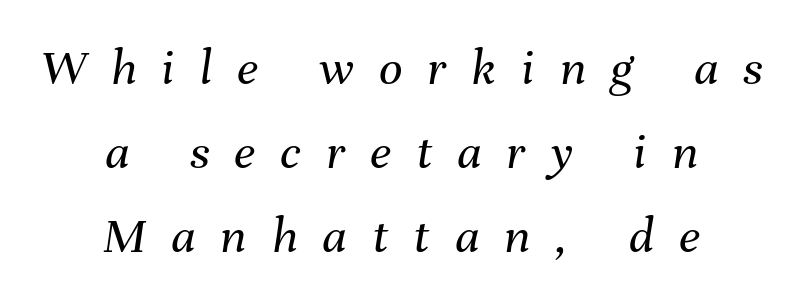
Q: Is the text bold? A: No.
Q: Is the text italic (slanted)? A: Yes, it leans right by about 8 degrees.
Q: Is the text underlined? A: No.
Q: How is the paragraph aligned? A: Centered.
Q: Is the spacing between letters normal or unusually wide? A: Unusually wide.
Q: Is the spacing between lines tight, normal or loose? A: Normal.
Q: Width (condensed, normal, or wide)? A: Normal.
Q: Stroke contrast? A: Medium.
Q: x-height? A: Medium.
Q: Monospaced? A: No.
